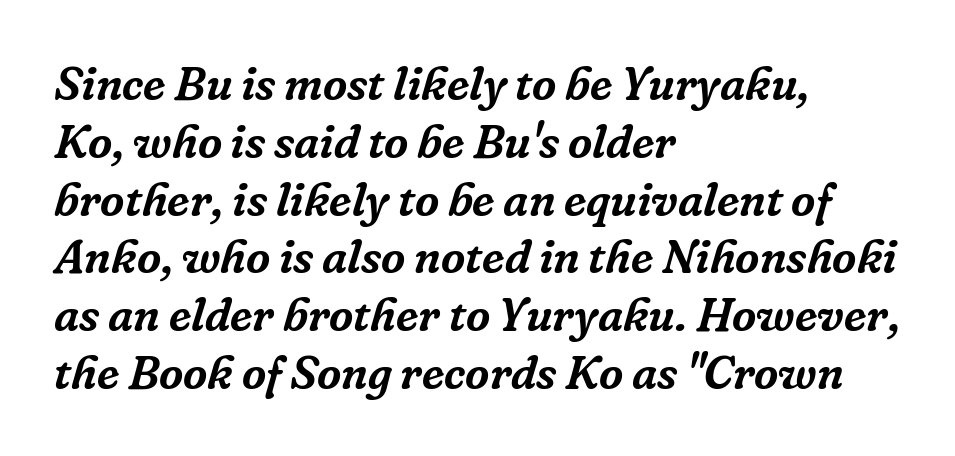
Q: Is the text italic (slanted)? A: Yes, it leans right by about 16 degrees.
Q: Is the typeface a serif or a sans-serif typeface? A: Serif.
Q: Is the text underlined? A: No.
Q: How is the paragraph aligned? A: Left-aligned.
Q: Is the spacing between letters normal or unusually wide? A: Normal.
Q: Width (condensed, normal, or wide)? A: Normal.
Q: Stroke contrast? A: Low.
Q: x-height? A: Medium.
Q: Monospaced? A: No.
